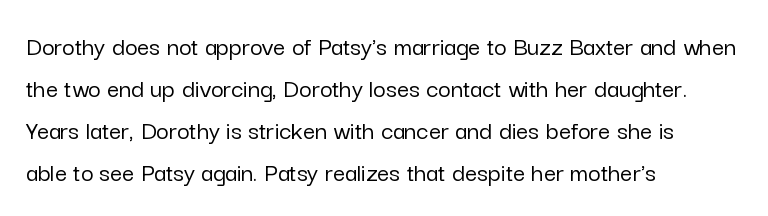
Quick note: underline off. The typesetter chose a ragged-right arrangement here. Posture: straight, roman, zero tilt. Leading: standard. Words appear dense and cohesive because spacing is normal.
